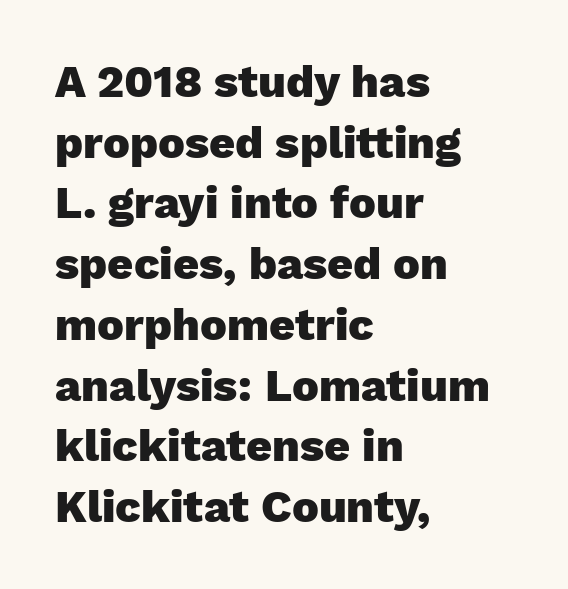
The image shows 45 px heavy sans-serif type, upright; set left-aligned, normal line spacing (1.35x), normal letter spacing, not underlined; low stroke contrast and a medium x-height.
